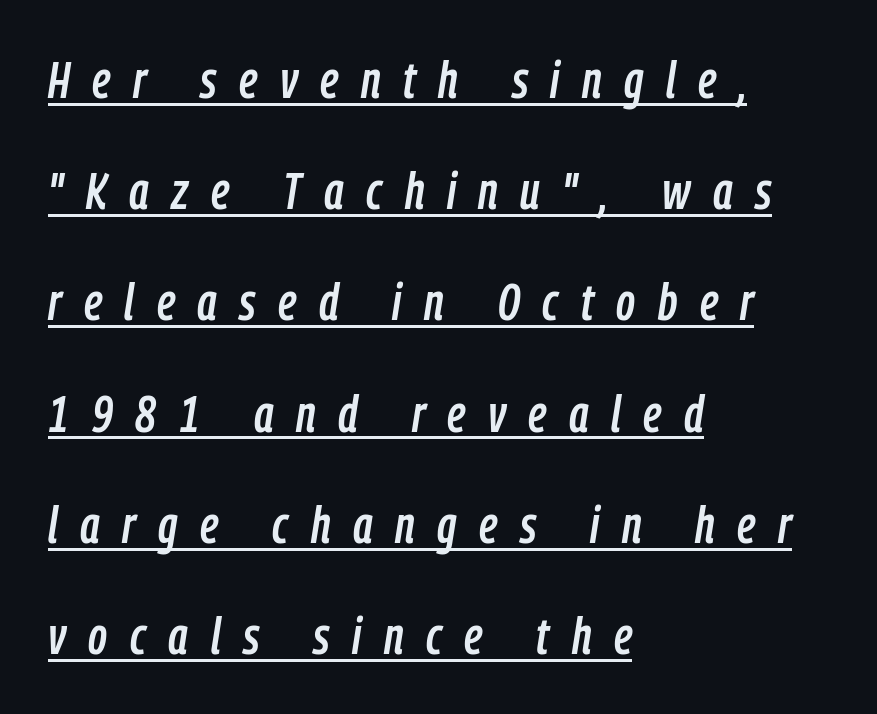
In terms of posture, this sample is oblique. The passage shown stacks its lines with a broad gap. This is underlined copy, the kind a proofreader might mark for attention. Layout note: lines flush left.
